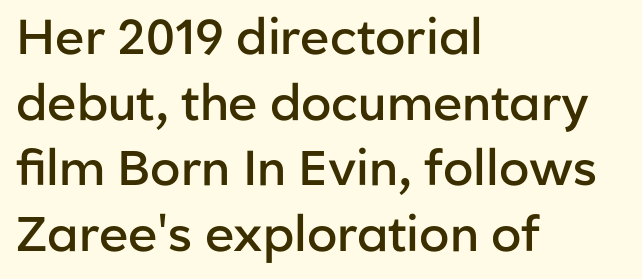
The image shows 49 px semibold sans-serif type, upright; set left-aligned, normal line spacing (1.34x), normal letter spacing, not underlined; low stroke contrast and a medium x-height.
